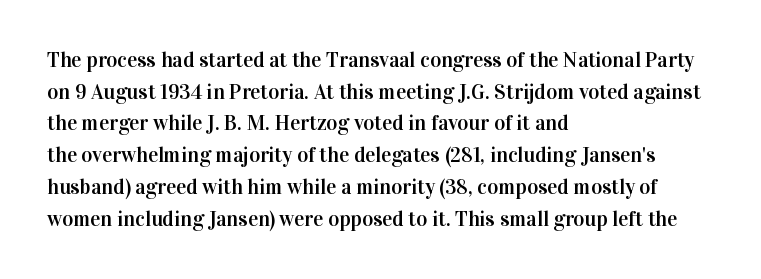
Q: Is the text italic (slanted)? A: No, it is upright.
Q: Is the text underlined? A: No.
Q: How is the paragraph aligned? A: Left-aligned.
Q: Is the spacing between letters normal or unusually wide? A: Normal.
Q: Is the spacing between lines tight, normal or loose? A: Normal.
